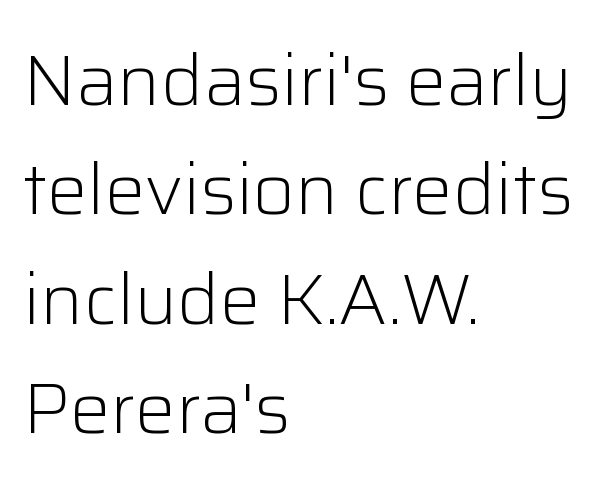
Q: Is the text bold? A: No.
Q: Is the text italic (slanted)? A: No, it is upright.
Q: Is the typeface a serif or a sans-serif typeface? A: Sans-serif.
Q: Is the text underlined? A: No.
Q: How is the paragraph aligned? A: Left-aligned.
Q: Is the spacing between letters normal or unusually wide? A: Normal.
Q: Is the spacing between lines tight, normal or loose? A: Normal.
Q: Width (condensed, normal, or wide)? A: Normal.
Q: Stroke contrast? A: Low.
Q: x-height? A: Medium.
Q: Monospaced? A: No.
